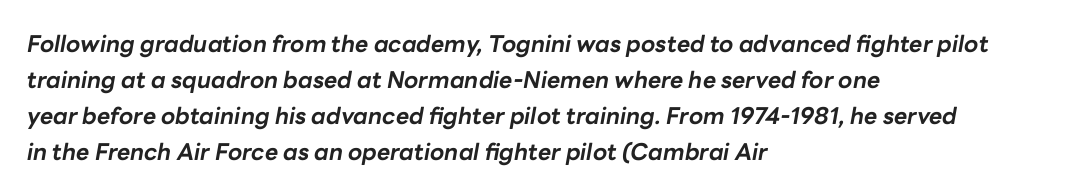
Regarding leading, the lines here are spaced in the standard way. You can tell it's italic because the verticals aren't actually vertical. Underline: absent. No extra tracking has been applied to these lines. Heavy, bold letterforms.
